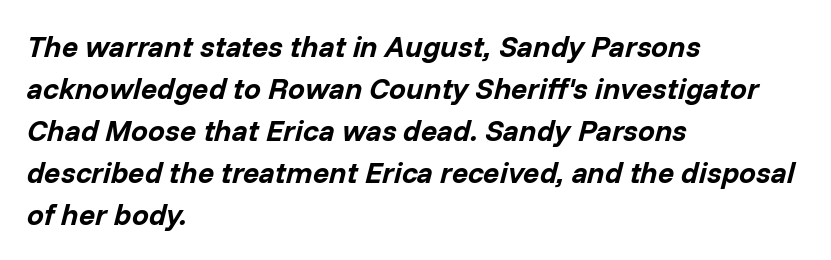
The image shows 30 px bold type, italic (leaning right); set left-aligned, normal line spacing (1.4x), normal letter spacing, not underlined; low stroke contrast and a medium x-height.
